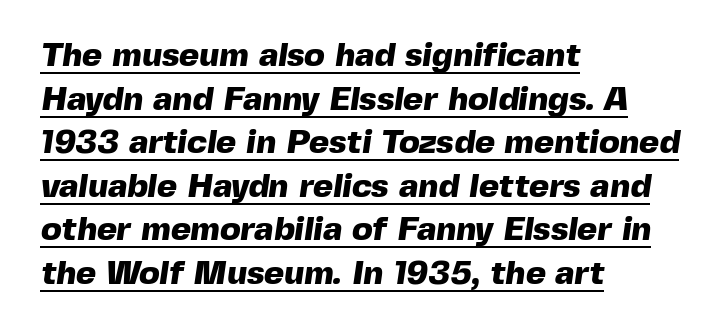
{"serif": "no", "bold": "yes", "weight": "heavy", "width": "normal", "x_height": "medium", "monospaced": "no", "underline": "yes", "align": "left", "line_spacing": "normal", "line_spacing_ratio": 1.28, "letter_spacing": "normal", "letter_spacing_em": 0.0, "glyph_px": 34}
